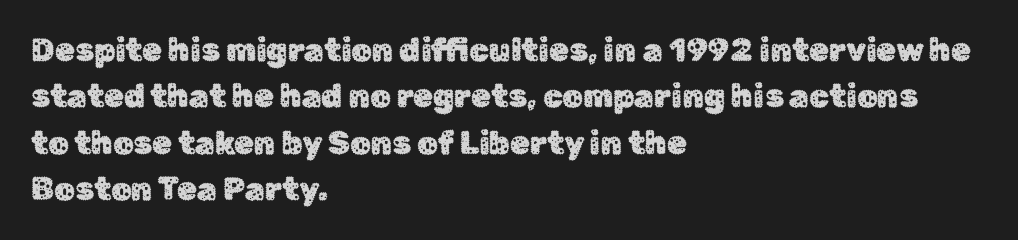
The image shows 32 px sans-serif type, upright; set left-aligned, normal line spacing (1.45x), normal letter spacing, not underlined; low stroke contrast and a medium x-height.
